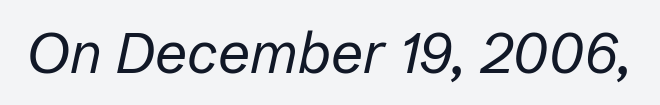
Default kerning and tracking; the words read as compact shapes. The weight would be labelled regular, book, light, or lighter still. The glyphs are unaccompanied by any horizontal stroke below them. Here the designer chose a conventional face with non-uniform glyph widths. The face used here has a pronounced slope to its letters.
